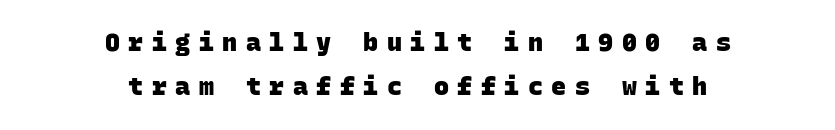
Lines of text with bare space underneath. Each word looks stretched out because of the extra space between its letters. You'd pick this weight for a headline — it's a proper bold. Horizontally, the lines are justified to the midpoint only.
